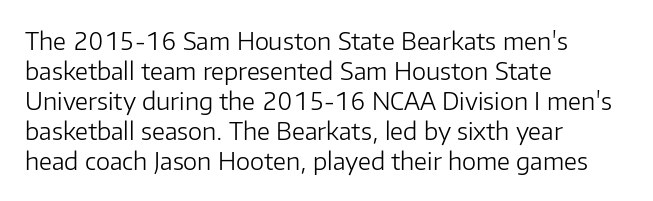
The image shows 24 px text type, upright; set left-aligned, normal line spacing (1.25x), normal letter spacing, not underlined.
